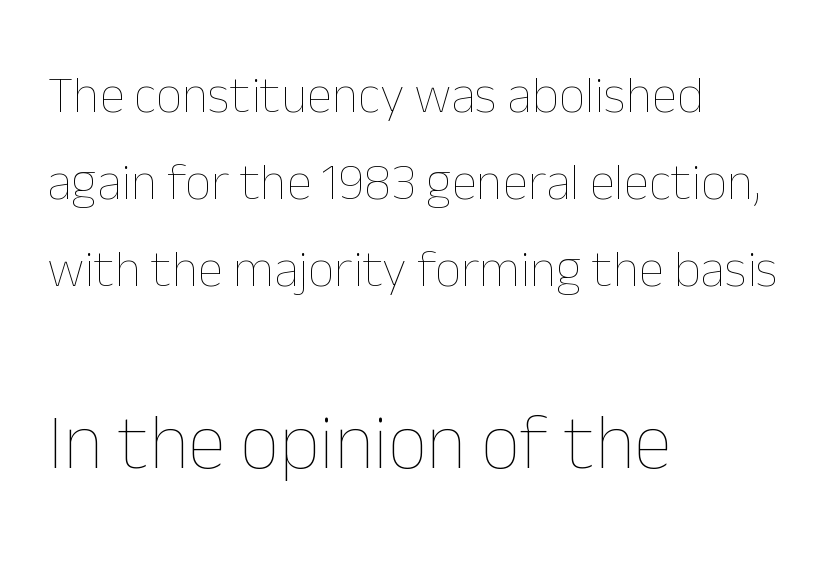
{"italic": "no", "bold": "no", "weight": "thin", "width": "normal", "stroke_contrast": "low", "x_height": "medium", "monospaced": "no", "underline": "no", "align": "left", "line_spacing": "normal", "line_spacing_ratio": 1.67, "letter_spacing": "normal", "letter_spacing_em": 0.0, "larger_block": "second", "size_ratio": 1.5, "glyph_px": 78}
